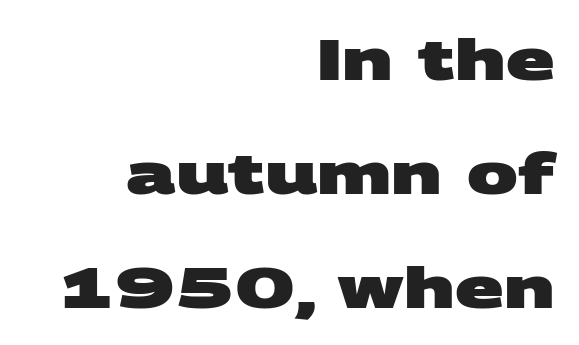
The vertical gap from one line to the next is large. Nothing unusual about the tracking: characters are spaced as the font intends. Do the characters align in a grid? No, the font is proportional. Does the type have serifs? No, each stem ends abruptly.
